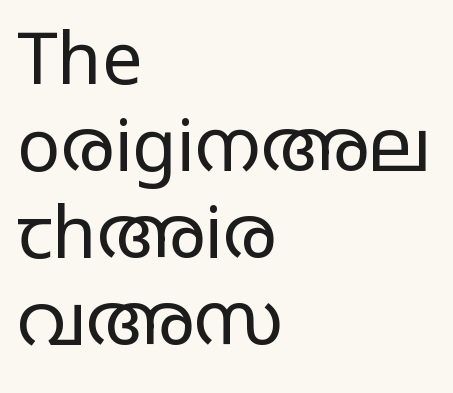
The horizontal fit of the characters is conventional and even. A sans-serif font was chosen for this passage. Every stem runs plumb, perpendicular to the baseline. Note the varied advance widths — an 'i' is clearly narrower than an 'm'. Bare-footed words on every line.
